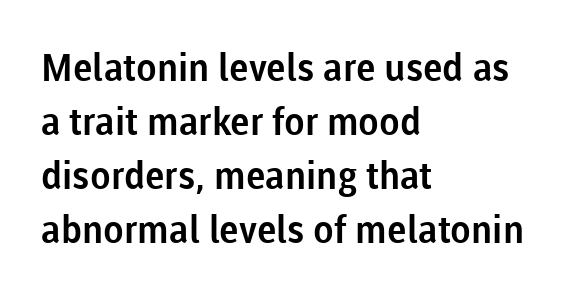
{"serif": "no", "italic": "no", "width": "normal", "stroke_contrast": "low", "x_height": "medium", "monospaced": "no", "underline": "no", "align": "left", "line_spacing": "normal", "line_spacing_ratio": 1.42, "letter_spacing": "normal", "letter_spacing_em": 0.0, "glyph_px": 38}
